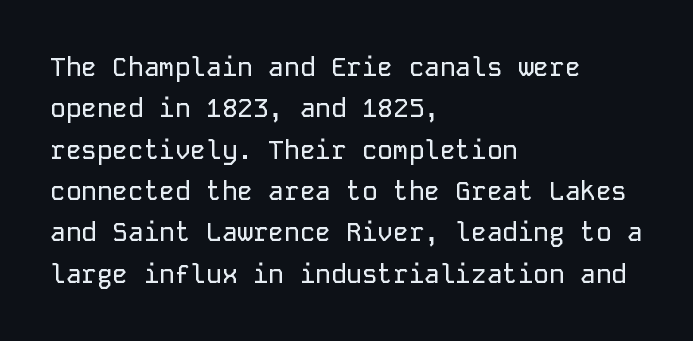
Q: Is the text italic (slanted)? A: No, it is upright.
Q: Is the text underlined? A: No.
Q: How is the paragraph aligned? A: Left-aligned.
Q: Is the spacing between letters normal or unusually wide? A: Normal.
Q: Is the spacing between lines tight, normal or loose? A: Normal.
